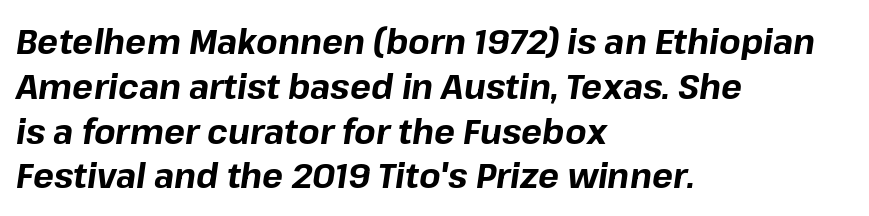
{"italic": "yes", "lean": "right", "slant_degrees": 8, "bold": "yes", "weight": "bold", "width": "normal", "stroke_contrast": "low", "x_height": "medium", "monospaced": "no", "underline": "no", "align": "left", "line_spacing": "normal", "line_spacing_ratio": 1.28, "letter_spacing": "normal", "letter_spacing_em": 0.0, "glyph_px": 35}
